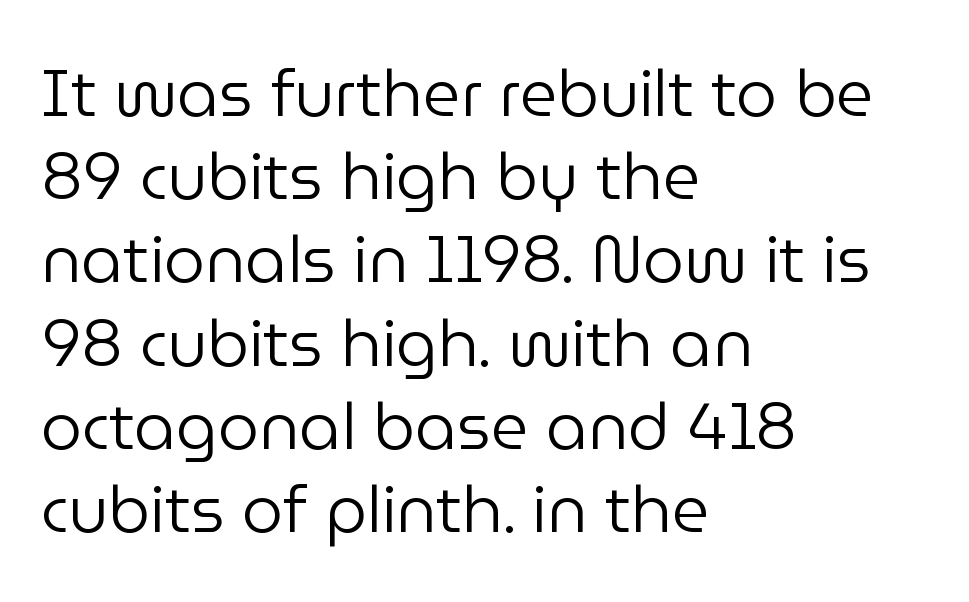
The image shows 65 px regular-weight sans-serif type, upright; set left-aligned, normal line spacing (1.28x), normal letter spacing, not underlined; low stroke contrast and a medium x-height.
